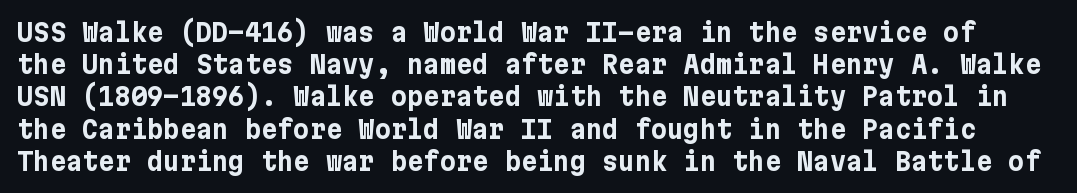
Q: Is the text bold? A: Yes.
Q: Is the text italic (slanted)? A: No, it is upright.
Q: Is the text underlined? A: No.
Q: Is the spacing between letters normal or unusually wide? A: Normal.
Q: Is the spacing between lines tight, normal or loose? A: Normal.
